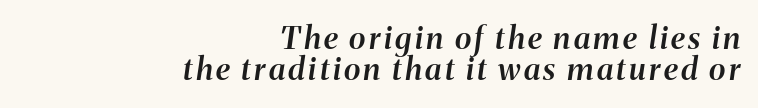
Q: Is the text bold? A: Semi-bold.
Q: Is the text italic (slanted)? A: Yes, it leans right by about 8 degrees.
Q: Is the text underlined? A: No.
Q: How is the paragraph aligned? A: Right-aligned.
Q: Is the spacing between lines tight, normal or loose? A: Tight.
Q: Width (condensed, normal, or wide)? A: Normal.
Q: Stroke contrast? A: Medium.
Q: x-height? A: Medium.
Q: Monospaced? A: No.
